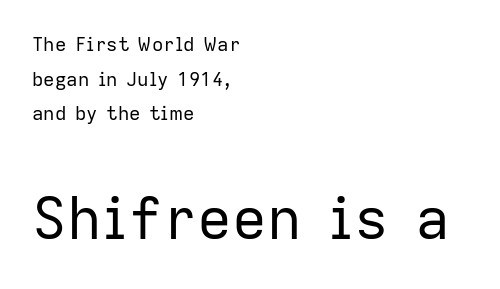
{"serif": "no", "italic": "no", "bold": "no", "weight": "regular", "width": "normal", "stroke_contrast": "low", "x_height": "medium", "monospaced": "no", "underline": "no", "align": "left", "line_spacing_ratio": 1.82, "letter_spacing": "normal", "letter_spacing_em": 0.0, "larger_block": "second", "size_ratio": 3.05, "glyph_px": 58}
